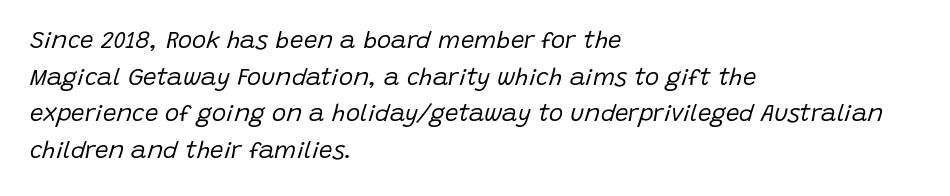
{"italic": "yes", "lean": "right", "slant_degrees": 15, "bold": "no", "underline": "no", "align": "left", "line_spacing": "normal", "line_spacing_ratio": 1.53, "letter_spacing": "normal", "letter_spacing_em": 0.0, "glyph_px": 24}
